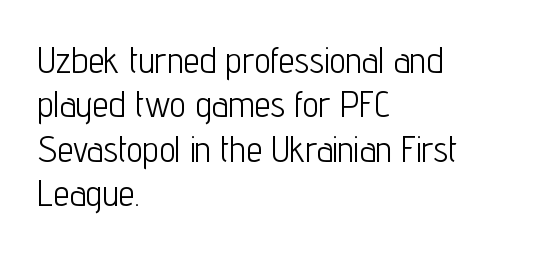
Q: Is the text bold? A: No.
Q: Is the text italic (slanted)? A: No, it is upright.
Q: Is the typeface a serif or a sans-serif typeface? A: Sans-serif.
Q: Is the text underlined? A: No.
Q: How is the paragraph aligned? A: Left-aligned.
Q: Is the spacing between letters normal or unusually wide? A: Normal.
Q: Width (condensed, normal, or wide)? A: Condensed.
Q: Stroke contrast? A: Low.
Q: x-height? A: Medium.
Q: Monospaced? A: No.
